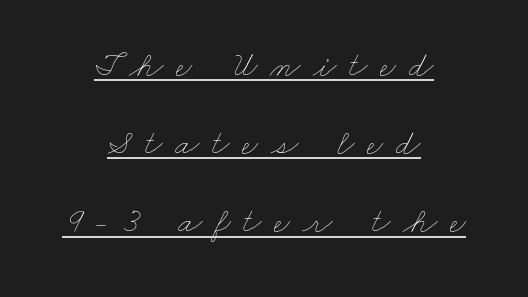
{"bold": "no", "weight": "thin", "width": "wide", "stroke_contrast": "low", "x_height": "small", "monospaced": "no", "underline": "yes", "align": "center", "line_spacing": "loose", "line_spacing_ratio": 2.23, "letter_spacing": "wide", "letter_spacing_em": 0.36, "glyph_px": 35}
